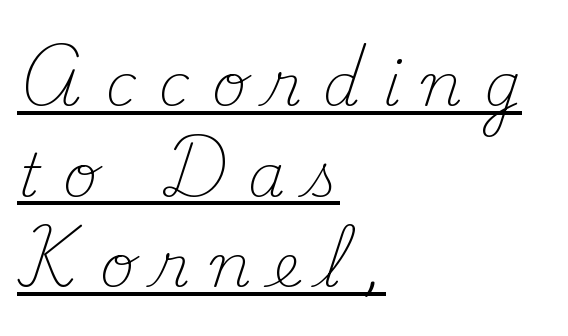
{"serif": "yes", "bold": "no", "weight": "light", "width": "normal", "stroke_contrast": "medium", "x_height": "small", "monospaced": "no", "underline": "yes", "align": "left", "line_spacing": "normal", "line_spacing_ratio": 1.51, "letter_spacing": "wide", "letter_spacing_em": 0.36, "glyph_px": 60}
